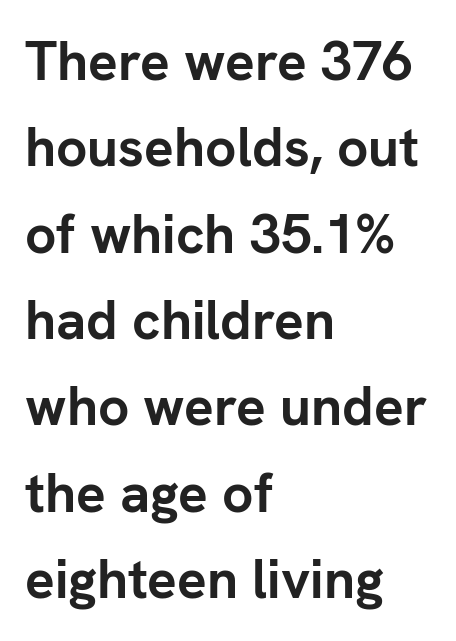
{"serif": "no", "italic": "no", "bold": "yes", "weight": "semibold", "width": "normal", "stroke_contrast": "low", "x_height": "medium", "monospaced": "no", "underline": "no", "align": "left", "line_spacing": "normal", "line_spacing_ratio": 1.57, "letter_spacing": "normal", "letter_spacing_em": 0.0, "glyph_px": 55}
